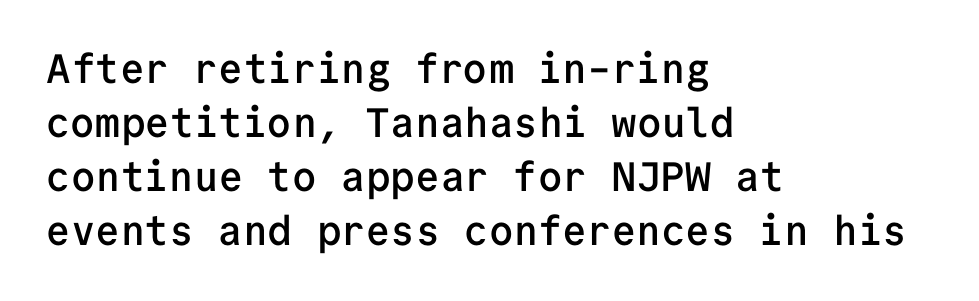
{"serif": "no", "italic": "no", "bold": "semi", "weight": "semibold", "width": "normal", "stroke_contrast": "low", "x_height": "medium", "monospaced": "yes", "underline": "no", "align": "left", "line_spacing": "normal", "line_spacing_ratio": 1.32, "letter_spacing": "normal", "letter_spacing_em": 0.0, "glyph_px": 41}
